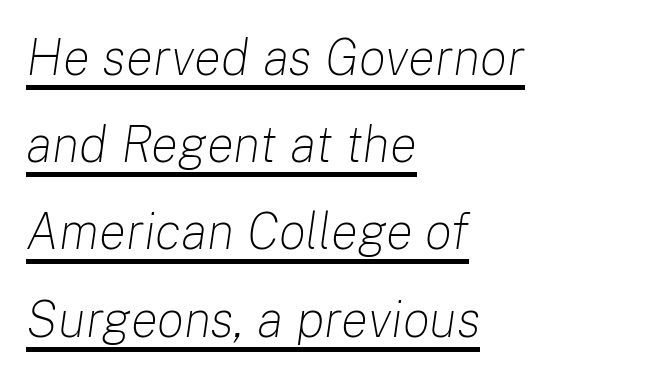
The image shows 51 px light type, italic (leaning right); set left-aligned, line spacing 1.71x, normal letter spacing, underlined; low stroke contrast and a medium x-height.
